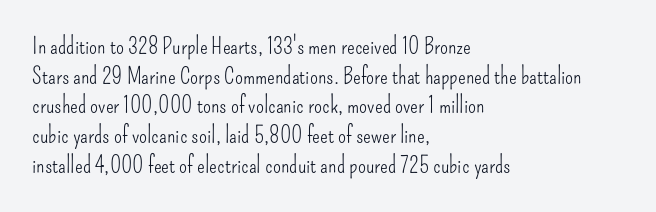
{"italic": "no", "bold": "no", "underline": "no", "align": "left", "line_spacing": "normal", "line_spacing_ratio": 1.29, "letter_spacing": "normal", "letter_spacing_em": 0.0, "glyph_px": 23}
